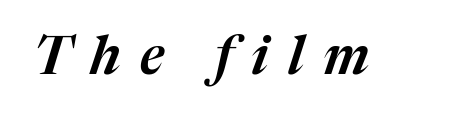
Q: Is the text italic (slanted)? A: Yes, it leans right by about 17 degrees.
Q: Is the text underlined? A: No.
Q: Is the spacing between letters normal or unusually wide? A: Unusually wide.
Q: Width (condensed, normal, or wide)? A: Normal.
Q: Stroke contrast? A: Medium.
Q: x-height? A: Medium.
Q: Monospaced? A: No.
